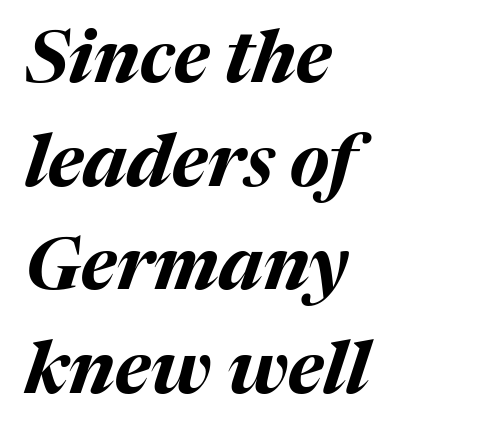
Q: Is the text bold? A: Yes.
Q: Is the text italic (slanted)? A: Yes, it leans right by about 17 degrees.
Q: Is the text underlined? A: No.
Q: How is the paragraph aligned? A: Left-aligned.
Q: Is the spacing between letters normal or unusually wide? A: Normal.
Q: Is the spacing between lines tight, normal or loose? A: Normal.
Q: Width (condensed, normal, or wide)? A: Normal.
Q: Stroke contrast? A: Medium.
Q: x-height? A: Medium.
Q: Monospaced? A: No.
